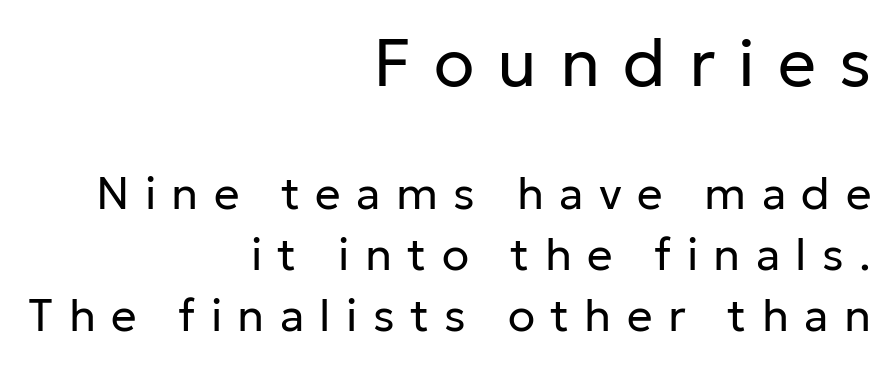
The image shows 67 px regular-weight sans-serif type, upright; set right-aligned, normal line spacing (1.36x), unusually wide letter spacing (+0.34 em), not underlined; the first (top) block is 1.49x larger; low stroke contrast and a medium x-height.
